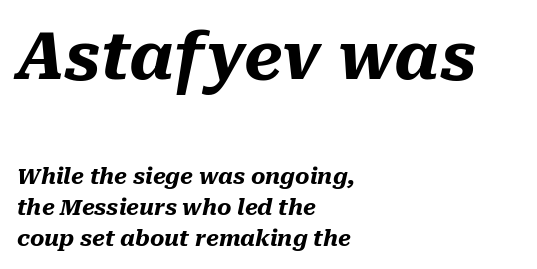
The image shows 66 px heavy type, italic (leaning right); set left-aligned, normal line spacing (1.41x), normal letter spacing, not underlined; the first (top) block is 3.0x larger; medium stroke contrast and a medium x-height.
